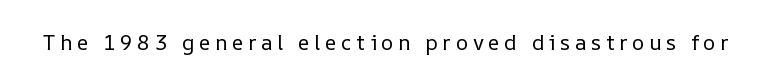
Q: Is the text bold? A: No.
Q: Is the text italic (slanted)? A: No, it is upright.
Q: Is the text underlined? A: No.
Q: Is the spacing between letters normal or unusually wide? A: Unusually wide.
